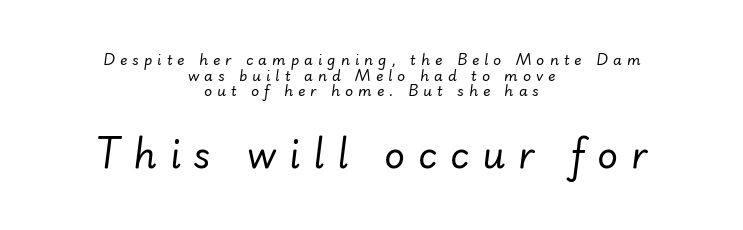
{"italic": "yes", "lean": "right", "slant_degrees": 7, "bold": "no", "weight": "regular", "width": "normal", "stroke_contrast": "low", "x_height": "small", "monospaced": "no", "underline": "no", "align": "center", "line_spacing": "tight", "line_spacing_ratio": 1.11, "letter_spacing": "wide", "letter_spacing_em": 0.36, "larger_block": "second", "size_ratio": 2.57, "glyph_px": 36}
